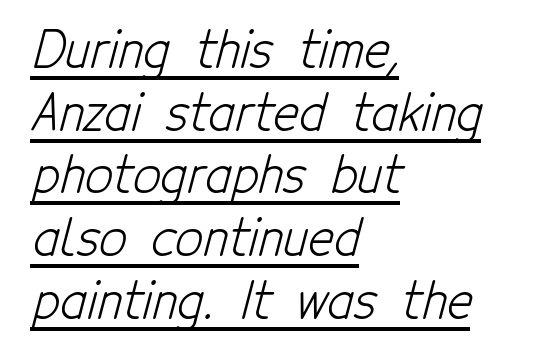
A classic flush-left, rag-right setting is used for this passage. Typographically, this falls in the sans-serif category. Here the glyphs are tracked normally, forming tight word shapes. No letter is thick-stroked: the sample isn't bold. The leading is moderate, giving the passage an even texture. The sample's only ornament is a line tracing under the words.
